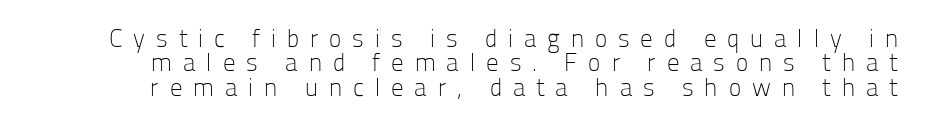
Q: Is the text bold? A: No.
Q: Is the text italic (slanted)? A: No, it is upright.
Q: Is the text underlined? A: No.
Q: Is the spacing between letters normal or unusually wide? A: Unusually wide.
Q: Is the spacing between lines tight, normal or loose? A: Tight.
